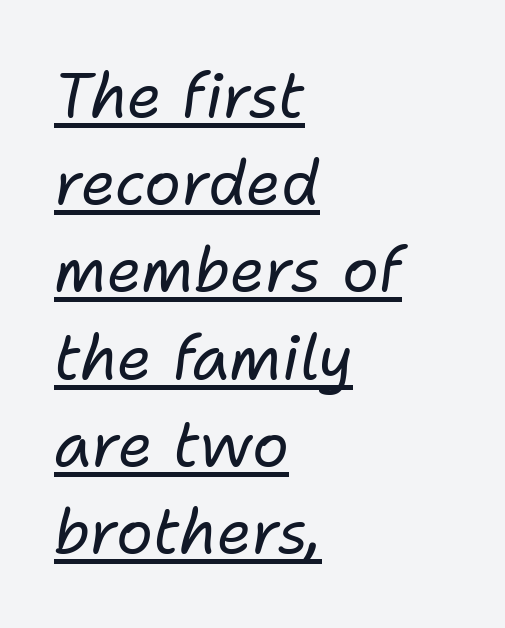
The image shows 61 px regular-weight type, italic (leaning right); set left-aligned, normal line spacing (1.43x), normal letter spacing, underlined; low stroke contrast and a medium x-height.
